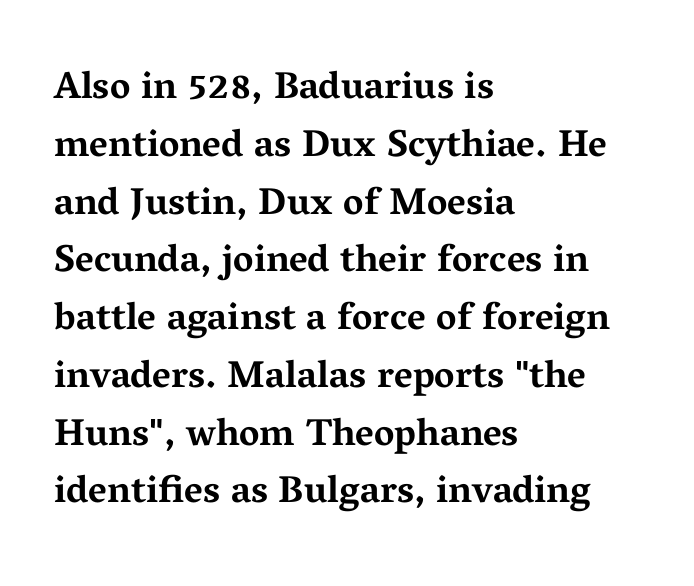
{"serif": "yes", "italic": "no", "bold": "yes", "weight": "bold", "width": "wide", "stroke_contrast": "medium", "x_height": "medium", "monospaced": "no", "underline": "no", "align": "left", "line_spacing": "normal", "line_spacing_ratio": 1.52, "letter_spacing": "normal", "letter_spacing_em": 0.0, "glyph_px": 38}
